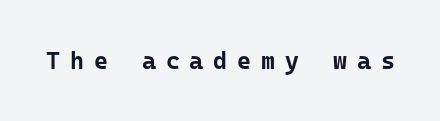
{"italic": "no", "bold": "yes", "underline": "no", "letter_spacing": "wide", "letter_spacing_em": 0.41, "glyph_px": 24}
